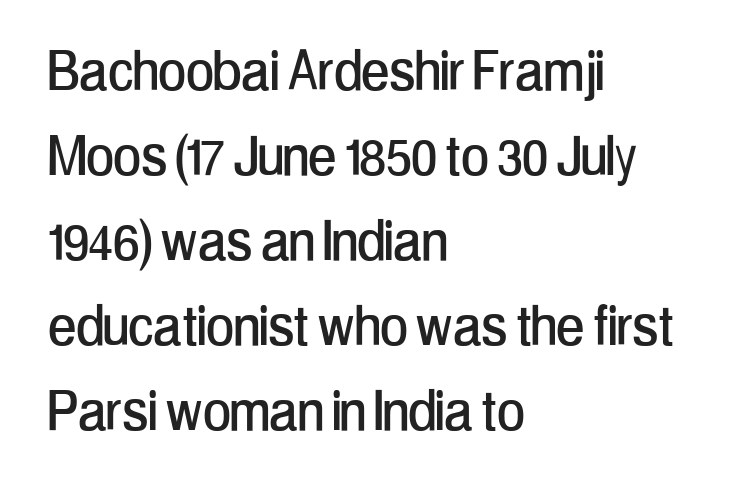
{"serif": "no", "italic": "no", "width": "condensed", "stroke_contrast": "low", "x_height": "medium", "monospaced": "no", "underline": "no", "align": "left", "line_spacing": "normal", "line_spacing_ratio": 1.27, "letter_spacing": "normal", "letter_spacing_em": 0.0, "glyph_px": 67}
